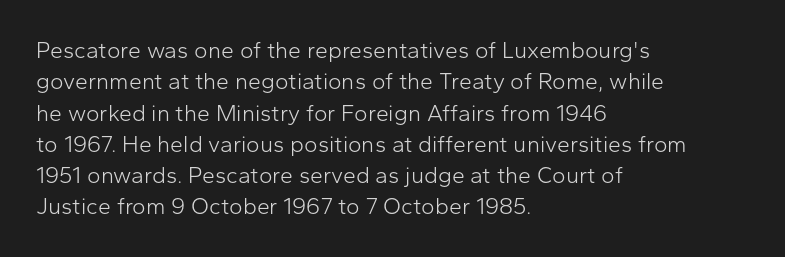
One glance says typical: line gaps are just what's usual. What stands out about the letter spacing? Nothing — it is the standard amount. This reads as an unemphasized weight, regular at the heaviest. The text block is weighted toward the left margin, trailing off unevenly rightward. Descender tails drop into unmarked territory. The specimen reads as upright at a glance.
